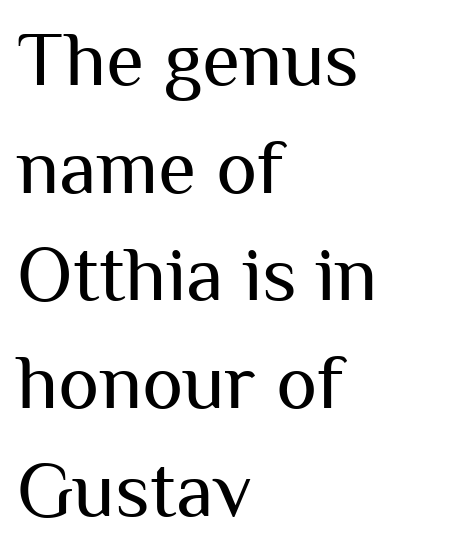
Q: Is the text bold? A: No.
Q: Is the text italic (slanted)? A: No, it is upright.
Q: Is the typeface a serif or a sans-serif typeface? A: Sans-serif.
Q: Is the text underlined? A: No.
Q: How is the paragraph aligned? A: Left-aligned.
Q: Is the spacing between letters normal or unusually wide? A: Normal.
Q: Is the spacing between lines tight, normal or loose? A: Normal.
Q: Width (condensed, normal, or wide)? A: Normal.
Q: Stroke contrast? A: Medium.
Q: x-height? A: Medium.
Q: Monospaced? A: No.
